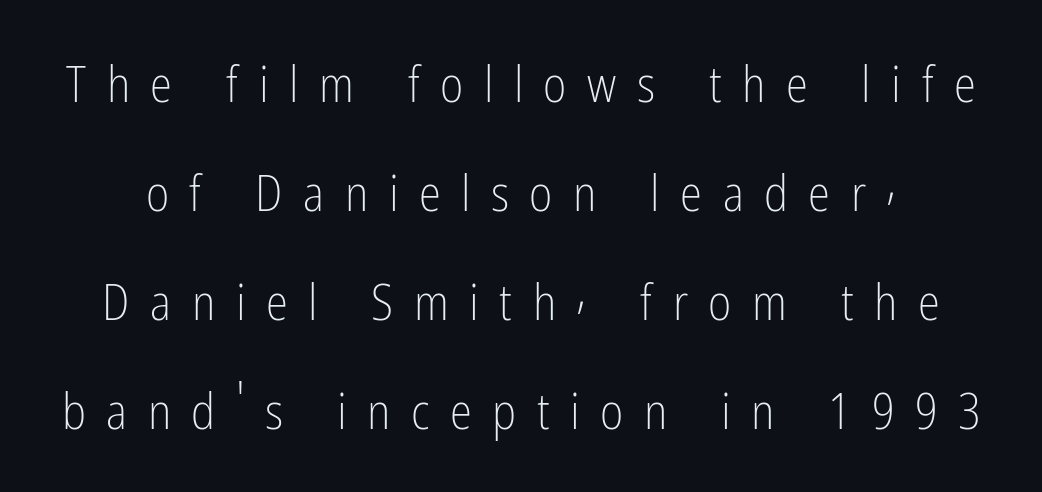
Q: Is the text bold? A: No.
Q: Is the text italic (slanted)? A: No, it is upright.
Q: Is the typeface a serif or a sans-serif typeface? A: Sans-serif.
Q: Is the text underlined? A: No.
Q: Is the spacing between letters normal or unusually wide? A: Unusually wide.
Q: Is the spacing between lines tight, normal or loose? A: Loose.
Q: Width (condensed, normal, or wide)? A: Condensed.
Q: Stroke contrast? A: Low.
Q: x-height? A: Medium.
Q: Monospaced? A: No.
